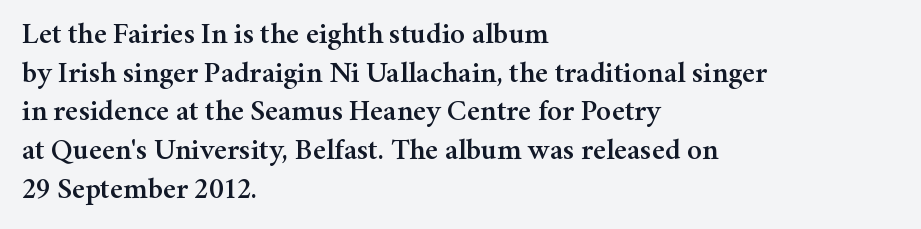
Vertical strokes here are truly vertical. Any mark beneath the type? The region is blank. Leading matches the norm, producing a regular column. Tracking here is standard; glyphs follow each other at the usual distance. Line starts are locked; line ends wander.
